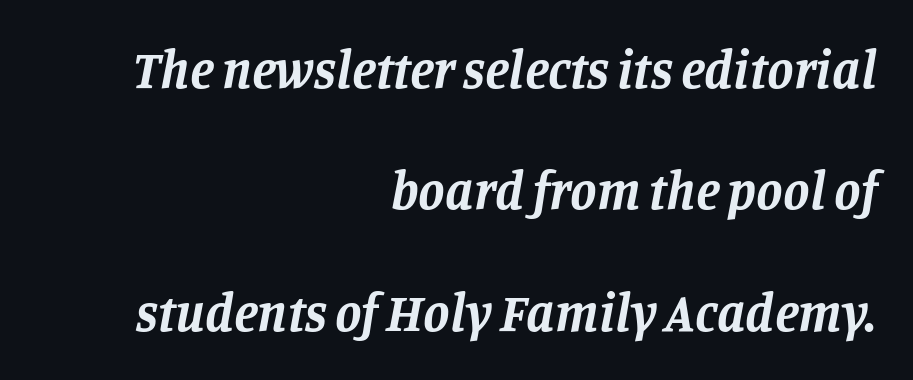
Q: Is the text bold? A: Yes.
Q: Is the text italic (slanted)? A: Yes, it leans right by about 11 degrees.
Q: Is the typeface a serif or a sans-serif typeface? A: Serif.
Q: Is the text underlined? A: No.
Q: How is the paragraph aligned? A: Right-aligned.
Q: Is the spacing between letters normal or unusually wide? A: Normal.
Q: Is the spacing between lines tight, normal or loose? A: Loose.
Q: Width (condensed, normal, or wide)? A: Normal.
Q: Stroke contrast? A: Low.
Q: x-height? A: Large.
Q: Monospaced? A: No.
